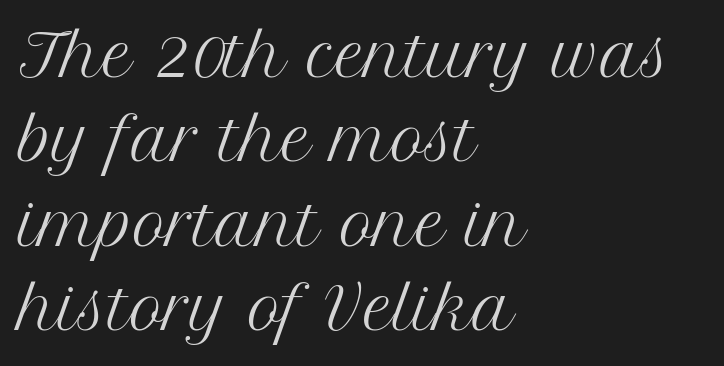
{"bold": "no", "weight": "regular", "width": "normal", "stroke_contrast": "medium", "x_height": "medium", "monospaced": "no", "underline": "no", "align": "left", "line_spacing": "normal", "line_spacing_ratio": 1.48, "letter_spacing": "normal", "letter_spacing_em": 0.0, "glyph_px": 57}
